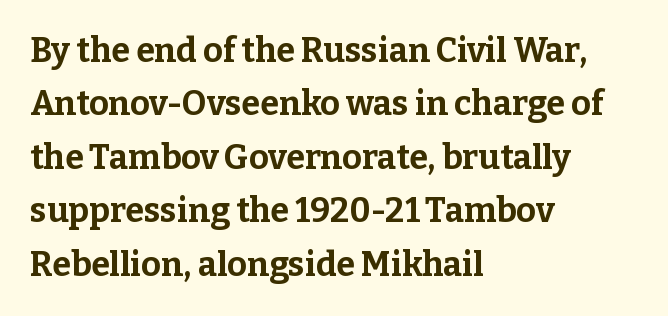
The image shows 34 px bold serif type, upright; set left-aligned, normal line spacing (1.57x), normal letter spacing, not underlined; low stroke contrast and a medium x-height.
